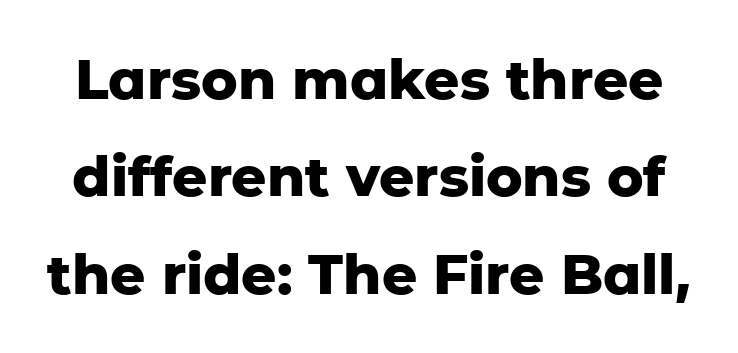
{"serif": "no", "italic": "no", "bold": "yes", "weight": "heavy", "width": "normal", "stroke_contrast": "low", "x_height": "medium", "monospaced": "no", "underline": "no", "line_spacing_ratio": 1.77, "letter_spacing": "normal", "letter_spacing_em": 0.0, "glyph_px": 55}
